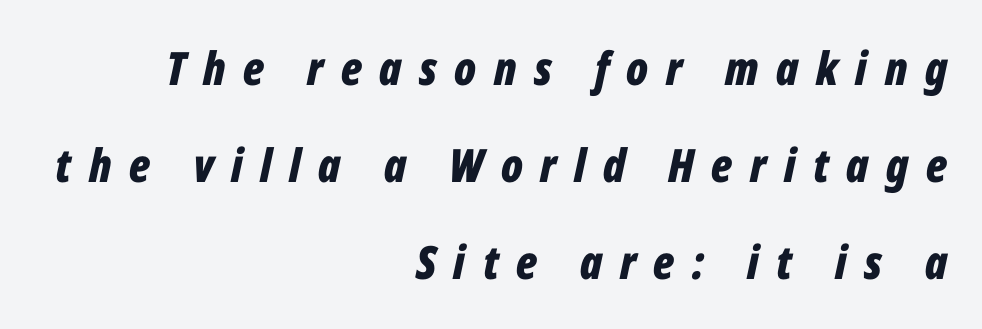
The image shows 46 px bold, condensed type, italic (leaning right); set right-aligned, loose line spacing (2.11x), unusually wide letter spacing (+0.38 em), not underlined; low stroke contrast and a medium x-height.
